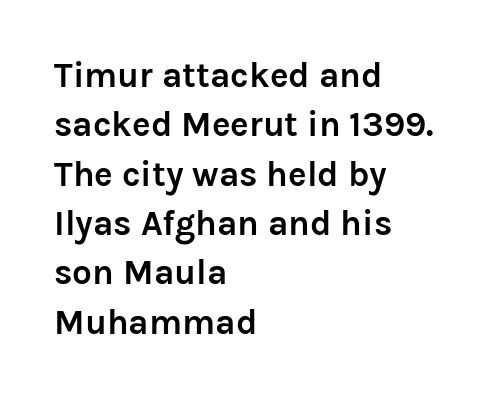
The image shows 35 px semibold sans-serif type, upright; set left-aligned, normal line spacing (1.41x), normal letter spacing, not underlined; low stroke contrast and a medium x-height.
